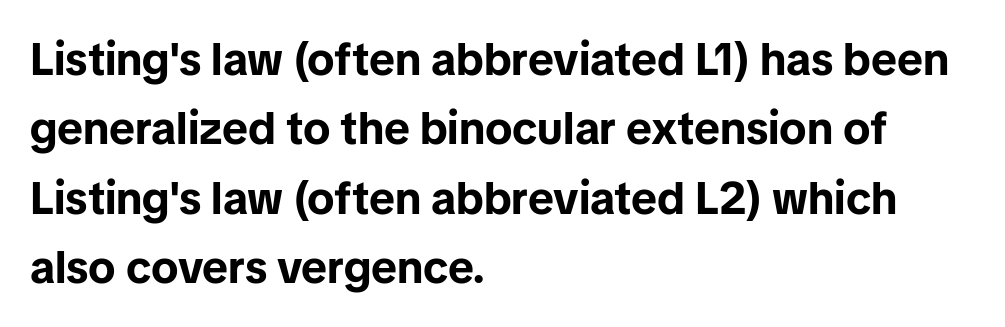
Q: Is the text bold? A: Yes.
Q: Is the text italic (slanted)? A: No, it is upright.
Q: Is the typeface a serif or a sans-serif typeface? A: Sans-serif.
Q: Is the text underlined? A: No.
Q: How is the paragraph aligned? A: Left-aligned.
Q: Is the spacing between letters normal or unusually wide? A: Normal.
Q: Is the spacing between lines tight, normal or loose? A: Normal.
Q: Width (condensed, normal, or wide)? A: Normal.
Q: Stroke contrast? A: Low.
Q: x-height? A: Medium.
Q: Monospaced? A: No.
